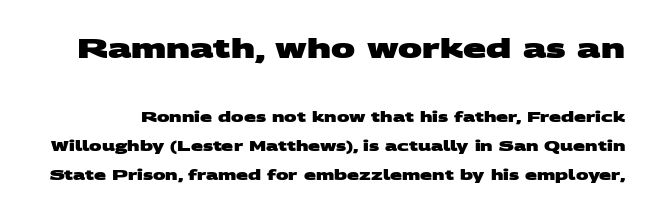
Rows of type keep a wide berth in the vertical direction. Between one letter and the next there's only the usual sliver of space. Each glyph is drawn with heavy, bold strokes. The first block has been scaled up relative to the second. The area under the type is left untouched.
